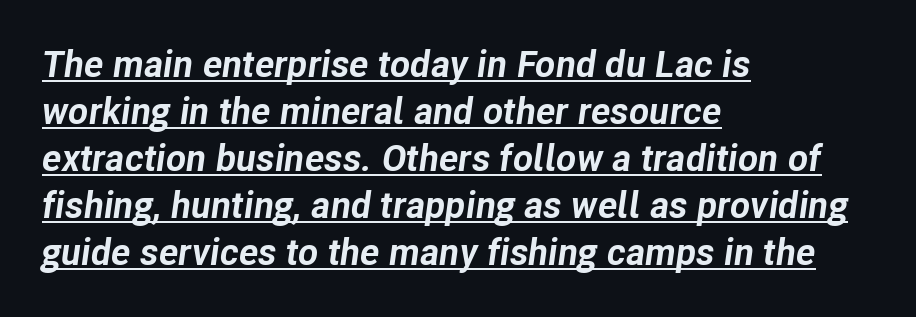
If you drew a line through each stem, it would be angled. Line spacing here is normal. What decoration does the sample have? An underline. A typesetter would call this proportional, since set widths differ per character.
